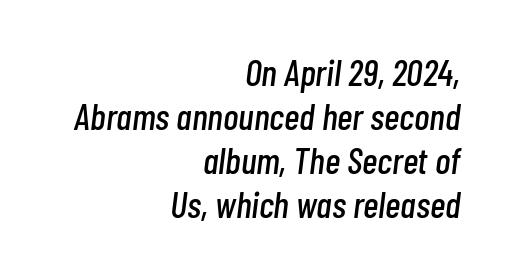
Tall strokes in this sample are angled rather than plumb. Note the varied advance widths — an 'i' is clearly narrower than an 'm'. Each word holds together tightly as a unit, with standard inter-letter gaps. The space beneath each line is pristine and unruled. Each line ends at the same right margin while the left side varies.
